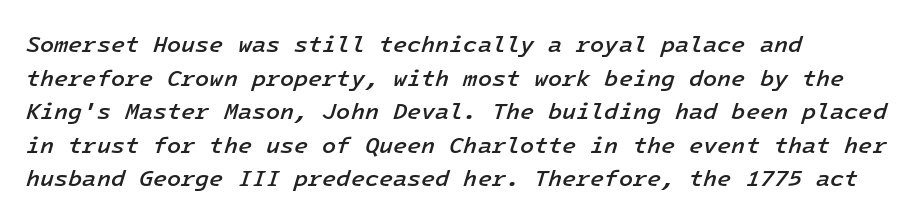
The image shows 23 px text type, italic (leaning right); set left-aligned, normal line spacing (1.46x), normal letter spacing, not underlined.
